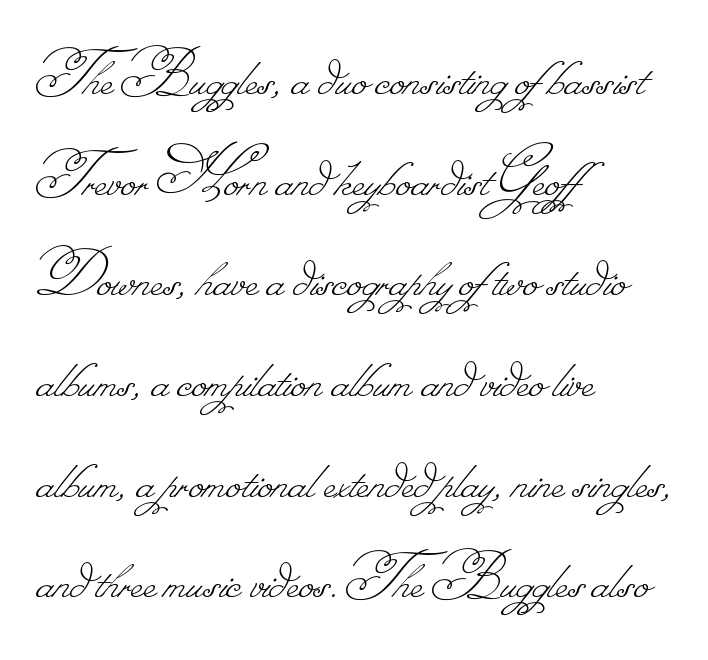
{"bold": "no", "weight": "thin", "width": "normal", "stroke_contrast": "low", "monospaced": "no", "underline": "no", "align": "left", "line_spacing": "normal", "line_spacing_ratio": 1.48, "letter_spacing": "normal", "letter_spacing_em": 0.0, "glyph_px": 68}
